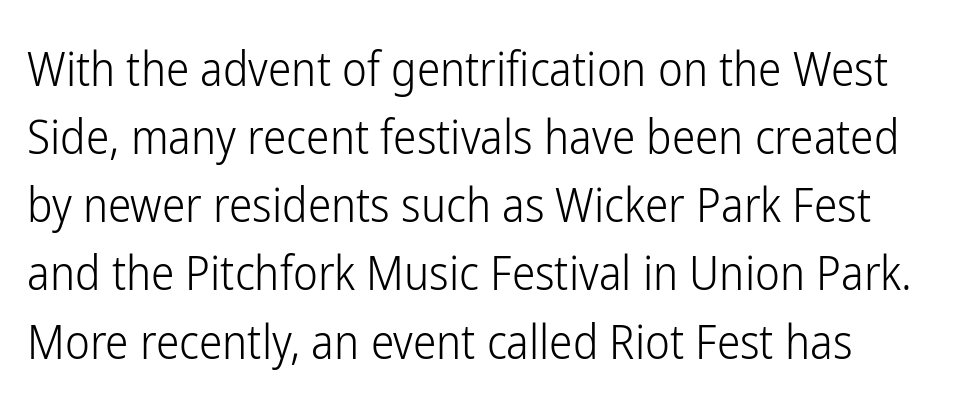
Q: Is the text bold? A: No.
Q: Is the text italic (slanted)? A: No, it is upright.
Q: Is the typeface a serif or a sans-serif typeface? A: Sans-serif.
Q: Is the text underlined? A: No.
Q: Is the spacing between letters normal or unusually wide? A: Normal.
Q: Is the spacing between lines tight, normal or loose? A: Normal.
Q: Width (condensed, normal, or wide)? A: Condensed.
Q: Stroke contrast? A: Low.
Q: x-height? A: Medium.
Q: Monospaced? A: No.
